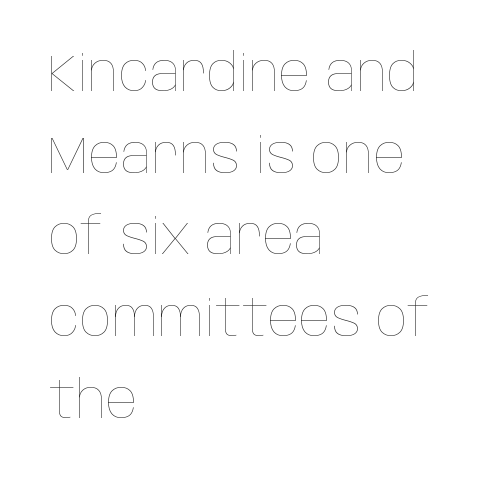
{"italic": "no", "bold": "no", "weight": "thin", "width": "condensed", "stroke_contrast": "low", "x_height": "large", "monospaced": "no", "underline": "no", "align": "left", "line_spacing": "normal", "line_spacing_ratio": 1.57, "letter_spacing": "normal", "letter_spacing_em": 0.0, "glyph_px": 52}
